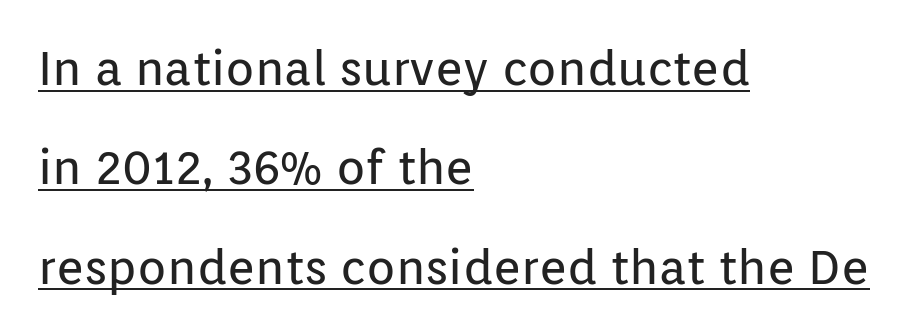
{"serif": "no", "italic": "no", "bold": "no", "weight": "regular", "width": "normal", "stroke_contrast": "low", "x_height": "medium", "monospaced": "no", "underline": "yes", "align": "left", "line_spacing": "loose", "line_spacing_ratio": 2.07, "letter_spacing": "normal", "letter_spacing_em": 0.0, "glyph_px": 48}
